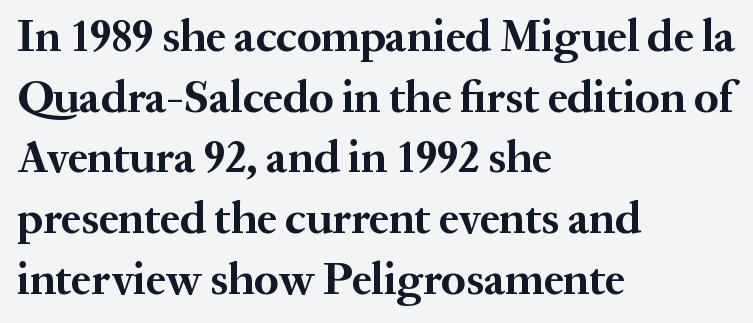
{"serif": "yes", "italic": "no", "bold": "yes", "weight": "bold", "width": "normal", "stroke_contrast": "medium", "x_height": "medium", "monospaced": "no", "underline": "no", "align": "left", "line_spacing": "normal", "line_spacing_ratio": 1.35, "letter_spacing": "normal", "letter_spacing_em": 0.0, "glyph_px": 45}
